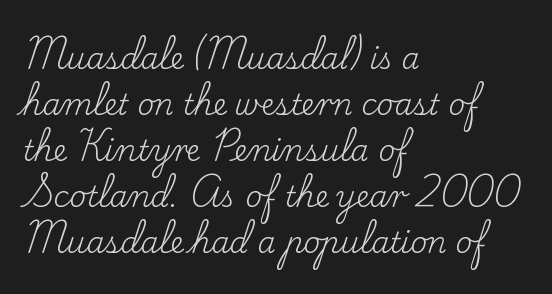
{"serif": "yes", "bold": "no", "weight": "regular", "width": "normal", "stroke_contrast": "low", "x_height": "small", "monospaced": "no", "underline": "no", "align": "left", "line_spacing": "normal", "line_spacing_ratio": 1.59, "letter_spacing": "normal", "letter_spacing_em": 0.0, "glyph_px": 29}
